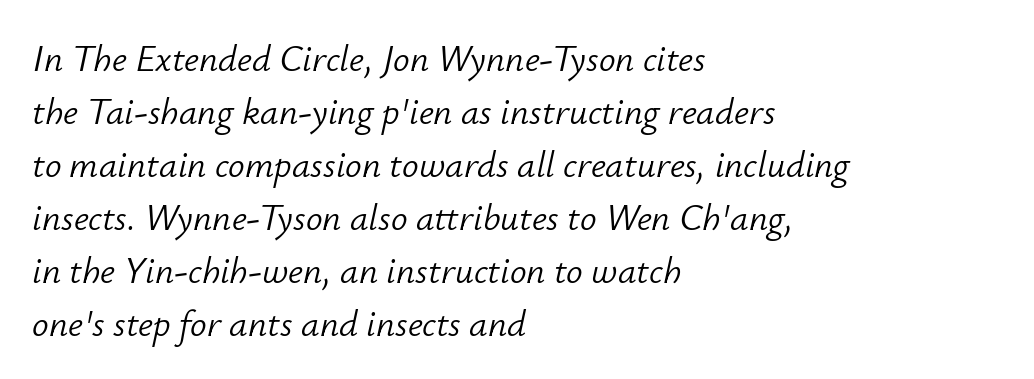
{"italic": "yes", "lean": "right", "slant_degrees": 12, "bold": "no", "weight": "light", "width": "normal", "stroke_contrast": "low", "x_height": "small", "monospaced": "no", "underline": "no", "align": "left", "line_spacing": "normal", "line_spacing_ratio": 1.43, "letter_spacing": "normal", "letter_spacing_em": 0.0, "glyph_px": 37}
